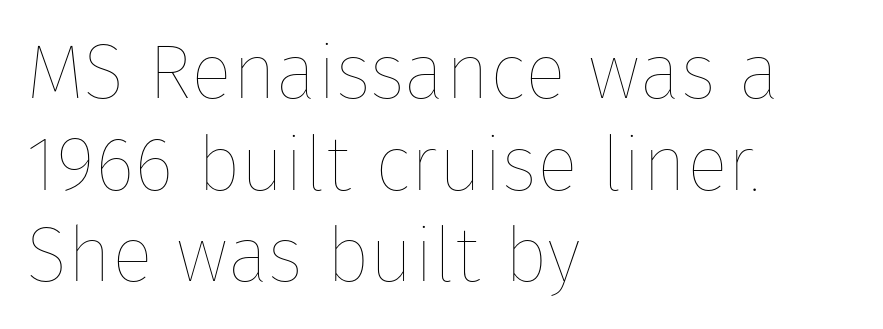
{"italic": "no", "bold": "no", "weight": "thin", "width": "normal", "stroke_contrast": "low", "x_height": "medium", "monospaced": "no", "underline": "no", "align": "left", "line_spacing_ratio": 1.19, "letter_spacing": "normal", "letter_spacing_em": 0.0, "glyph_px": 77}
